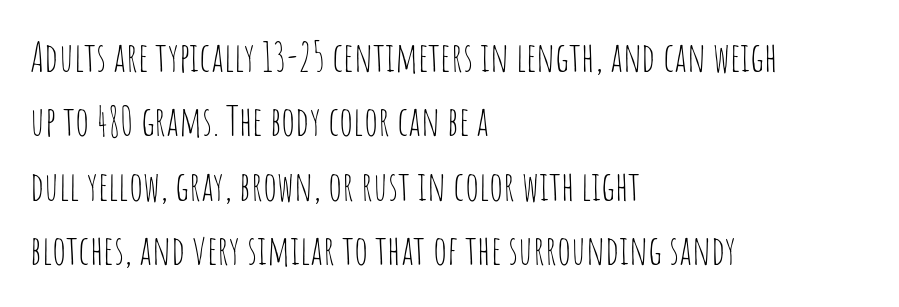
Words appear dense and cohesive because spacing is normal. Layout note: lines flush left. Leading: standard. Underlining? Definitely not there.
